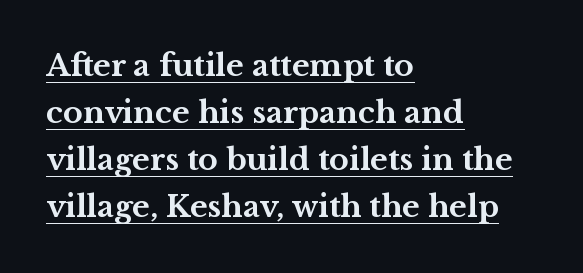
Q: Is the text bold? A: Yes.
Q: Is the text italic (slanted)? A: No, it is upright.
Q: Is the typeface a serif or a sans-serif typeface? A: Serif.
Q: Is the text underlined? A: Yes.
Q: How is the paragraph aligned? A: Left-aligned.
Q: Is the spacing between letters normal or unusually wide? A: Normal.
Q: Is the spacing between lines tight, normal or loose? A: Normal.
Q: Width (condensed, normal, or wide)? A: Wide.
Q: Stroke contrast? A: Medium.
Q: x-height? A: Medium.
Q: Monospaced? A: No.
